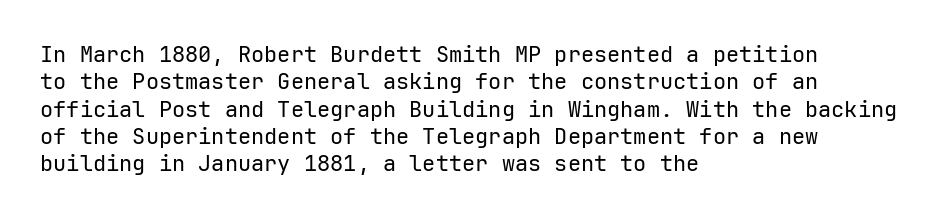
Rendered with straight, roman letterforms. Weight: not bold — regular or lighter. Words appear dense and cohesive because spacing is normal. Horizontal alignment here is leftward, the default for most running prose. A clean baseline with only descenders dipping below it.
